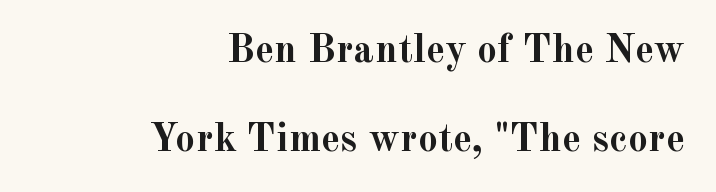
A typesetter would call this leading open, well beyond the default. Every character sits straight up, as roman type does. The rendering keeps characters at their native spacing. These lines are set flush right with a ragged left edge. Plain, unruled lines of type. A typesetter would label this face a serif.
